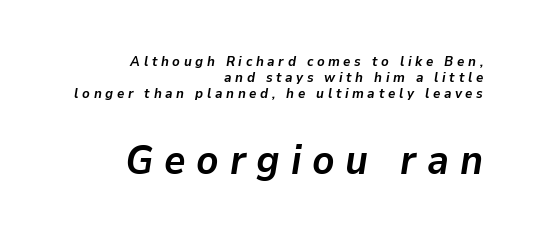
{"italic": "yes", "lean": "right", "slant_degrees": 9, "bold": "yes", "weight": "semibold", "width": "normal", "stroke_contrast": "low", "x_height": "medium", "monospaced": "no", "underline": "no", "align": "right", "line_spacing": "tight", "line_spacing_ratio": 1.15, "letter_spacing": "wide", "letter_spacing_em": 0.26, "larger_block": "second", "size_ratio": 2.93, "glyph_px": 41}
